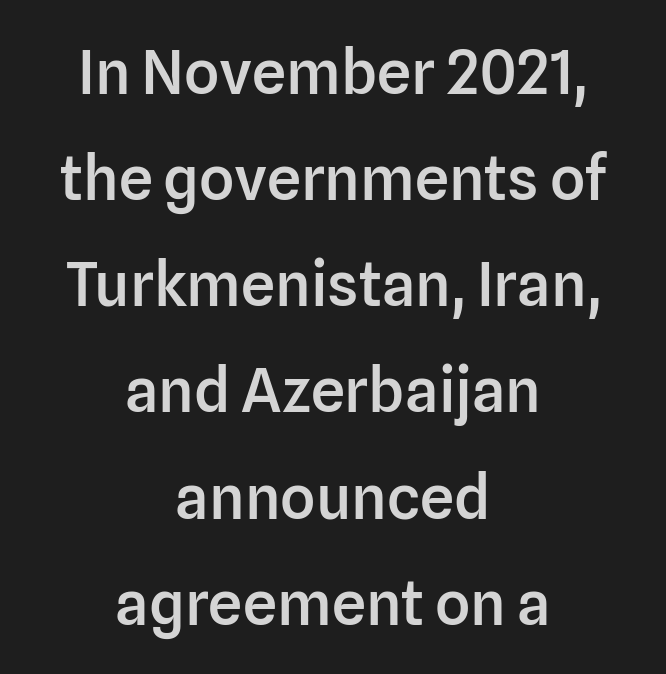
{"serif": "no", "italic": "no", "bold": "semi", "weight": "semibold", "width": "normal", "stroke_contrast": "low", "x_height": "medium", "monospaced": "no", "underline": "no", "align": "center", "line_spacing_ratio": 1.74, "letter_spacing": "normal", "letter_spacing_em": 0.0, "glyph_px": 61}
